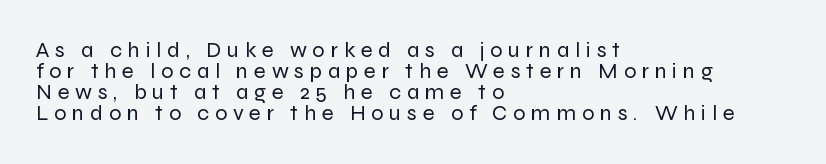
{"italic": "no", "bold": "no", "underline": "no", "align": "left", "line_spacing": "tight", "line_spacing_ratio": 0.96, "letter_spacing": "wide", "letter_spacing_em": 0.26, "glyph_px": 22}
